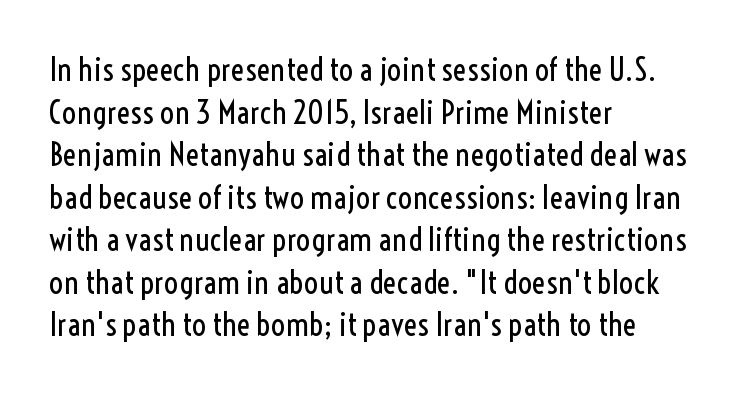
The image shows 32 px regular-weight, condensed sans-serif type, upright; set left-aligned, normal line spacing (1.33x), normal letter spacing, not underlined; a medium x-height.
